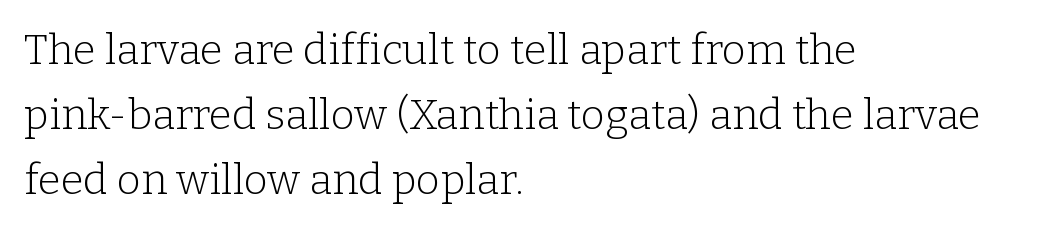
Where is the straight margin? On the left. Caption: face not bold, strokes unweighted. In terms of letterform style, serifs are clearly present. Each letter keeps its own natural width here, so spacing adapts to shape.
